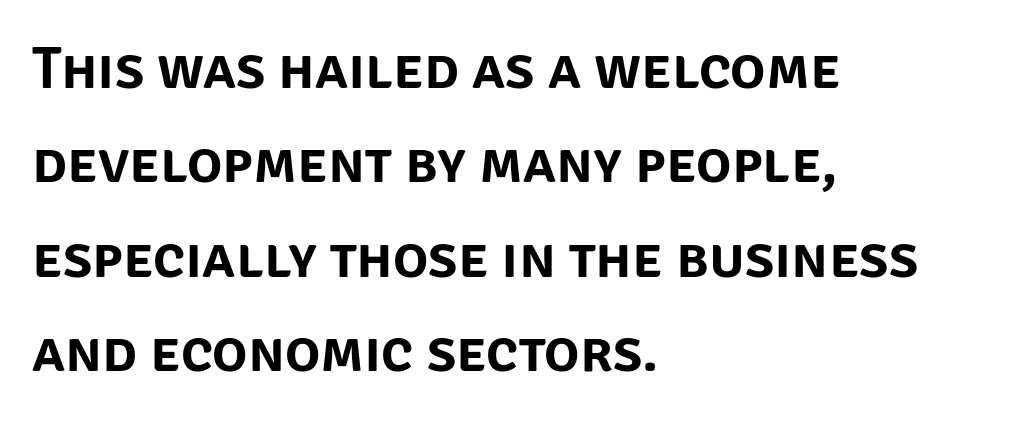
The lines in this sample share a left origin and differ only in where they stop. You can tell from the bare stems that sans-serif type was used. The horizontal fit of the characters is conventional and even. Descender tails drop into unmarked territory. Varying glyph widths throughout — classic text-font behaviour.
